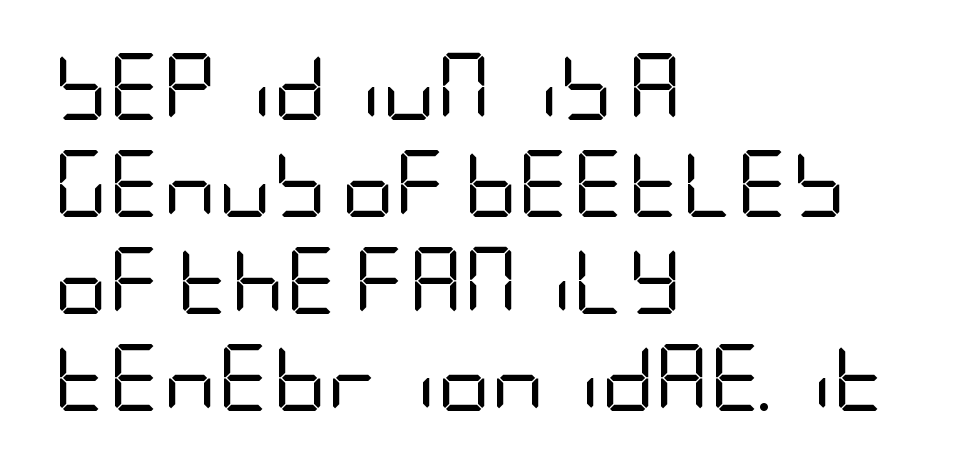
The image shows 67 px regular-weight, condensed sans-serif type, upright; set left-aligned, normal line spacing (1.45x), normal letter spacing, not underlined; low stroke contrast and a large x-height.
